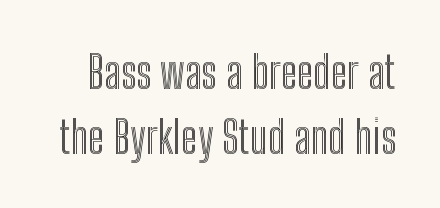
{"italic": "no", "width": "condensed", "x_height": "medium", "monospaced": "no", "underline": "no", "line_spacing": "normal", "line_spacing_ratio": 1.44, "letter_spacing": "normal", "letter_spacing_em": 0.0, "glyph_px": 45}
